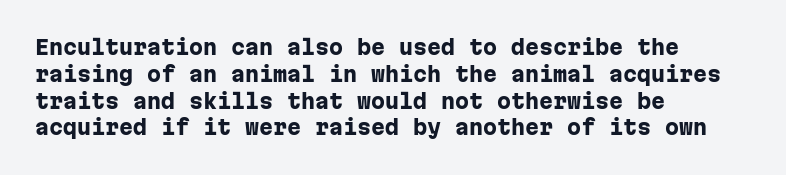
The image shows 20 px bold type, upright; set left-aligned, normal line spacing (1.34x), normal letter spacing, not underlined.
